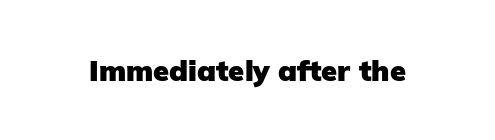
Q: Is the text bold? A: Yes.
Q: Is the text italic (slanted)? A: No, it is upright.
Q: Is the typeface a serif or a sans-serif typeface? A: Sans-serif.
Q: Is the text underlined? A: No.
Q: Is the spacing between letters normal or unusually wide? A: Normal.
Q: Width (condensed, normal, or wide)? A: Normal.
Q: Stroke contrast? A: Low.
Q: x-height? A: Medium.
Q: Monospaced? A: No.
